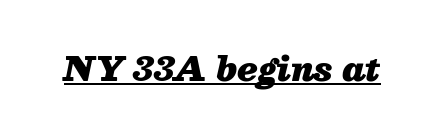
Q: Is the text bold? A: Yes.
Q: Is the text italic (slanted)? A: Yes, it leans right by about 13 degrees.
Q: Is the text underlined? A: Yes.
Q: Is the spacing between letters normal or unusually wide? A: Normal.
Q: Width (condensed, normal, or wide)? A: Normal.
Q: Stroke contrast? A: Medium.
Q: x-height? A: Medium.
Q: Monospaced? A: No.
